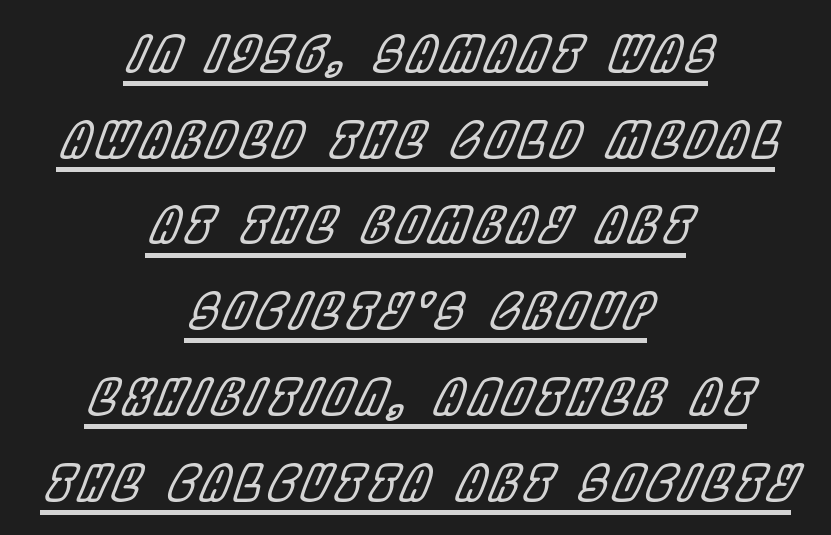
Compared with undecorated copy, this sample adds a rule below the words. Style check: oblique. Note the varied advance widths — an 'i' is clearly narrower than an 'm'. The paragraph shown floats in the horizontal middle.
